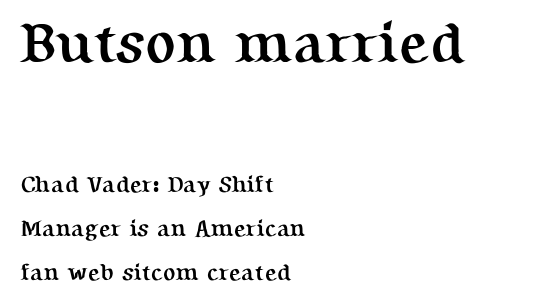
Q: Is the text bold? A: Yes.
Q: Is the text italic (slanted)? A: No, it is upright.
Q: Is the typeface a serif or a sans-serif typeface? A: Serif.
Q: Is the text underlined? A: No.
Q: How is the paragraph aligned? A: Left-aligned.
Q: Is the spacing between letters normal or unusually wide? A: Normal.
Q: Is the spacing between lines tight, normal or loose? A: Loose.
Q: Which block of text is set in a larger size, the first (top) or the second (bottom)? A: The first (top) one.
Q: Width (condensed, normal, or wide)? A: Normal.
Q: Stroke contrast? A: Medium.
Q: x-height? A: Medium.
Q: Monospaced? A: No.
